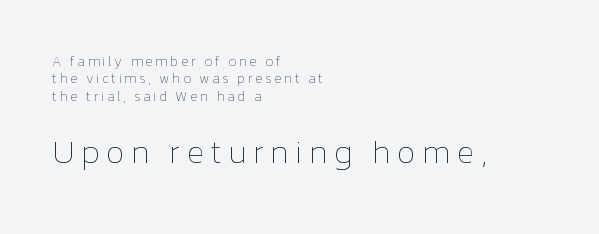
The image shows 33 px thin type, upright; set left-aligned, line spacing 1.24x, not underlined; the second (bottom) block is 2.36x larger; low stroke contrast and a medium x-height.
